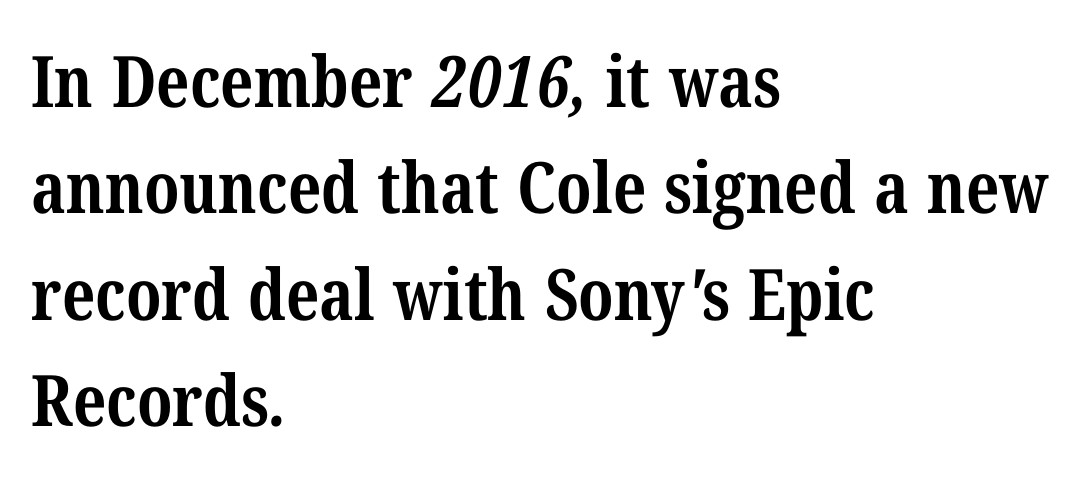
{"serif": "yes", "bold": "yes", "weight": "bold", "width": "condensed", "stroke_contrast": "medium", "x_height": "medium", "monospaced": "no", "underline": "no", "align": "left", "line_spacing": "normal", "line_spacing_ratio": 1.5, "letter_spacing": "normal", "letter_spacing_em": 0.0, "glyph_px": 71}
